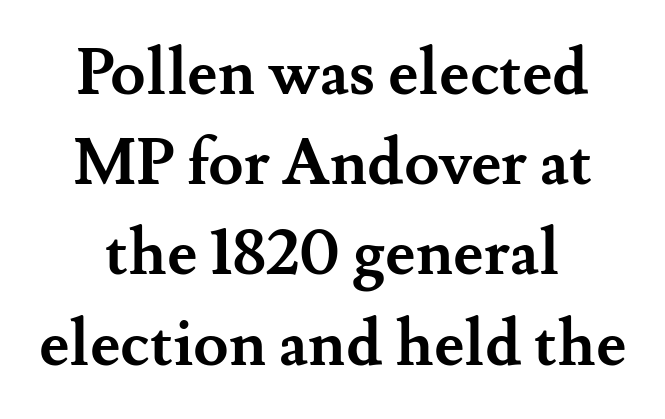
Q: Is the text bold? A: Yes.
Q: Is the text italic (slanted)? A: No, it is upright.
Q: Is the typeface a serif or a sans-serif typeface? A: Serif.
Q: Is the text underlined? A: No.
Q: Is the spacing between letters normal or unusually wide? A: Normal.
Q: Is the spacing between lines tight, normal or loose? A: Normal.
Q: Width (condensed, normal, or wide)? A: Normal.
Q: Stroke contrast? A: Medium.
Q: x-height? A: Small.
Q: Monospaced? A: No.
